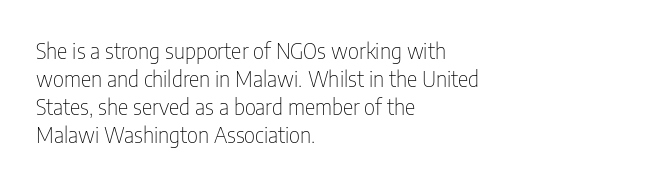
No extra ink here — the face is not bold. Students, observe: this is what conventionally led text looks like. Visually the block forms a straight wall on the left and a jagged coastline on the right. Clear beneath every line of the passage.
